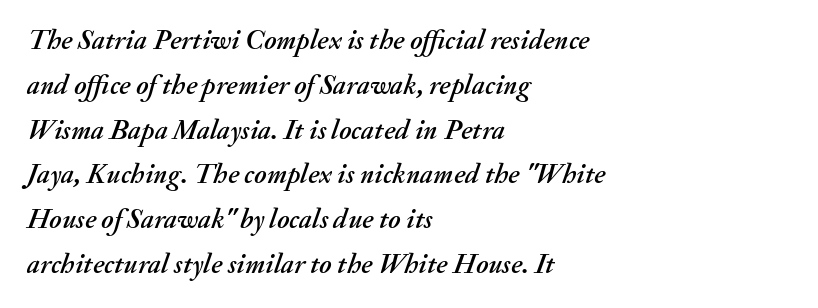
Line starts are locked; line ends wander. Anything drawn beneath the words? Only blank space. The letters sit at their default tracking, neither squeezed nor spread. In terms of posture, this sample is oblique. You could not count columns in this text — the font is proportionally spaced. A normal amount of white space separates one row of letters from the next.
